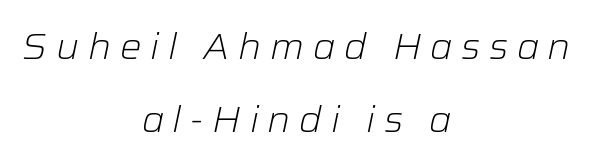
The image shows 36 px light type, italic (leaning right); set centered, loose line spacing (2.03x), unusually wide letter spacing (+0.24 em), not underlined; low stroke contrast and a medium x-height.
